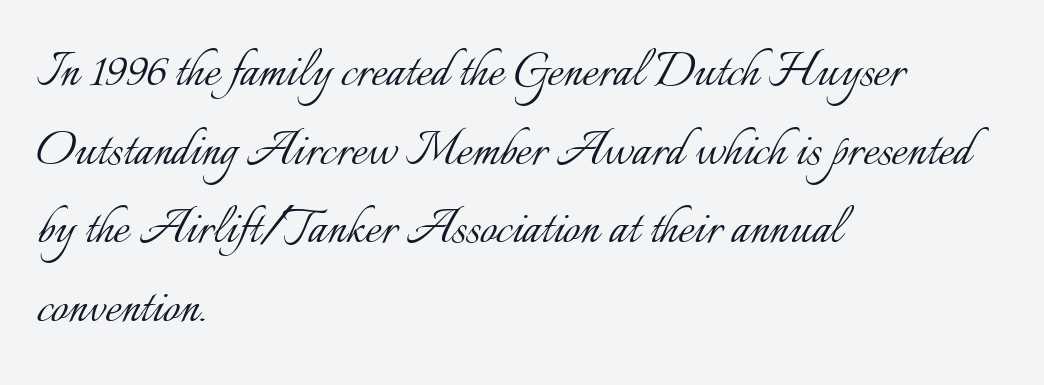
Regarding leading, the lines here are spaced in the standard way. Proportional: the letters do not fall into vertical columns. The letters look calm and open, with moderate or lighter stems. The string is rendered with underlining switched off.
